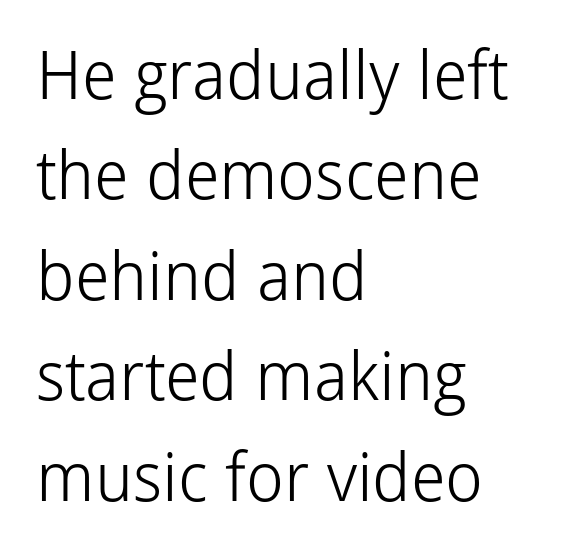
{"serif": "no", "italic": "no", "bold": "no", "weight": "light", "width": "normal", "stroke_contrast": "low", "x_height": "medium", "monospaced": "no", "underline": "no", "align": "left", "line_spacing": "normal", "line_spacing_ratio": 1.5, "letter_spacing": "normal", "letter_spacing_em": 0.0, "glyph_px": 67}
